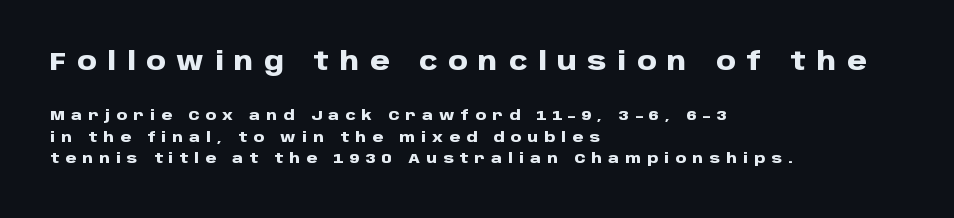
Left-aligned paragraph, ragged on the right. Caption: upper text group enlarged, lower text group reduced. A dark, heavy texture on the line: the type is bold. Words float on clear page, feet unadorned. These lines were composed using upright roman letters.
